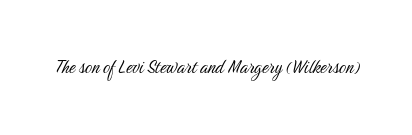
{"bold": "no", "underline": "no", "letter_spacing": "normal", "letter_spacing_em": 0.0, "glyph_px": 22}
